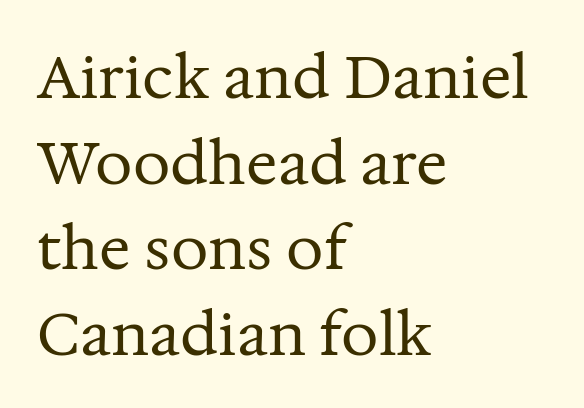
Q: Is the text bold? A: No.
Q: Is the text italic (slanted)? A: No, it is upright.
Q: Is the typeface a serif or a sans-serif typeface? A: Serif.
Q: Is the text underlined? A: No.
Q: How is the paragraph aligned? A: Left-aligned.
Q: Is the spacing between letters normal or unusually wide? A: Normal.
Q: Is the spacing between lines tight, normal or loose? A: Normal.
Q: Width (condensed, normal, or wide)? A: Normal.
Q: Stroke contrast? A: Medium.
Q: x-height? A: Medium.
Q: Monospaced? A: No.
